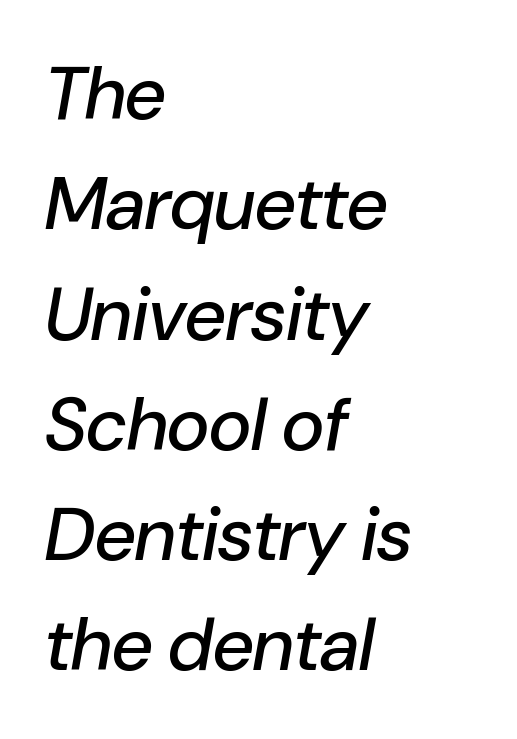
Q: Is the text italic (slanted)? A: Yes, it leans right by about 10 degrees.
Q: Is the text underlined? A: No.
Q: How is the paragraph aligned? A: Left-aligned.
Q: Is the spacing between letters normal or unusually wide? A: Normal.
Q: Is the spacing between lines tight, normal or loose? A: Normal.
Q: Width (condensed, normal, or wide)? A: Normal.
Q: Stroke contrast? A: Low.
Q: x-height? A: Medium.
Q: Monospaced? A: No.
